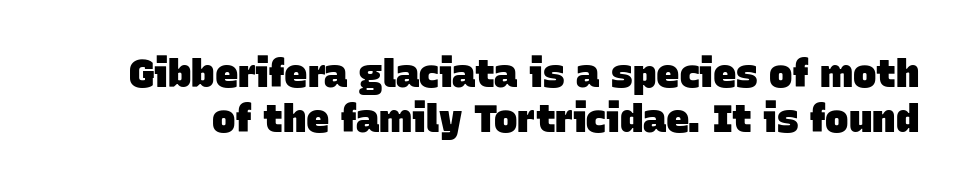
Check where the strokes stop: nothing finishes them off — pure sans. Each new line begins almost immediately beneath the previous one. Weight: bold. The horizontal fit of the characters is conventional and even. The baseline area is clear.
